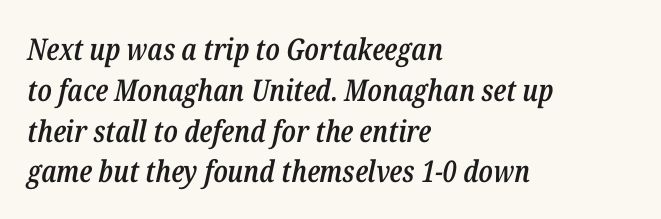
The image shows 30 px semibold, condensed type, italic (leaning right); set left-aligned, normal line spacing (1.36x), normal letter spacing, not underlined; low stroke contrast and a medium x-height.
